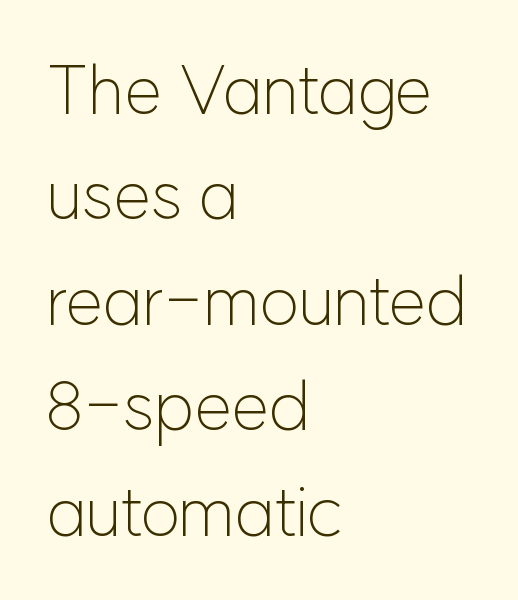
Q: Is the text bold? A: No.
Q: Is the text italic (slanted)? A: No, it is upright.
Q: Is the typeface a serif or a sans-serif typeface? A: Sans-serif.
Q: Is the text underlined? A: No.
Q: How is the paragraph aligned? A: Left-aligned.
Q: Is the spacing between letters normal or unusually wide? A: Normal.
Q: Is the spacing between lines tight, normal or loose? A: Normal.
Q: Width (condensed, normal, or wide)? A: Normal.
Q: Stroke contrast? A: Low.
Q: x-height? A: Medium.
Q: Monospaced? A: No.
